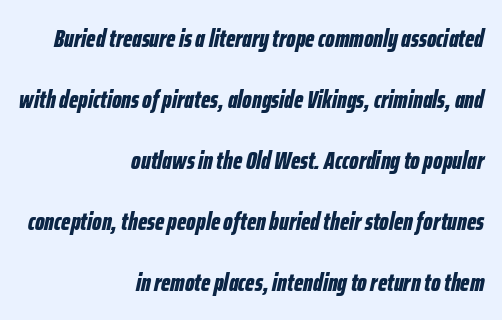
{"italic": "yes", "lean": "right", "slant_degrees": 12, "bold": "yes", "underline": "no", "align": "right", "line_spacing": "loose", "line_spacing_ratio": 2.44, "letter_spacing": "normal", "letter_spacing_em": 0.0, "glyph_px": 25}
